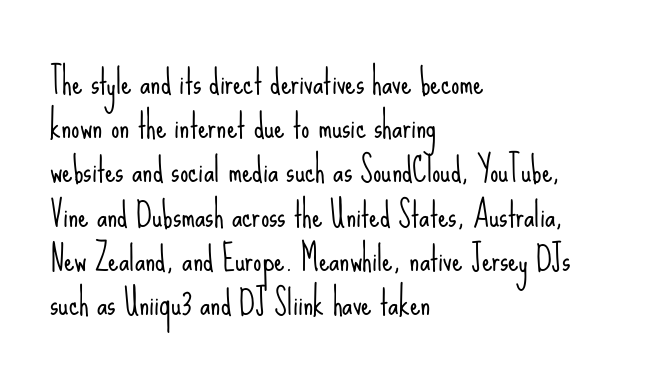
{"serif": "no", "italic": "no", "bold": "no", "weight": "light", "width": "condensed", "stroke_contrast": "low", "x_height": "small", "monospaced": "no", "underline": "no", "align": "left", "line_spacing": "normal", "line_spacing_ratio": 1.34, "letter_spacing": "normal", "letter_spacing_em": 0.0, "glyph_px": 33}
